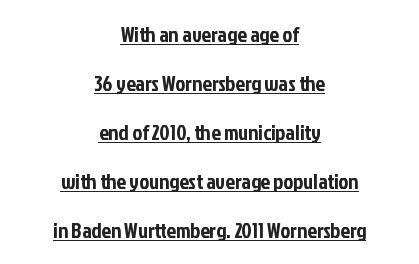
Q: Is the text italic (slanted)? A: No, it is upright.
Q: Is the text underlined? A: Yes.
Q: How is the paragraph aligned? A: Centered.
Q: Is the spacing between letters normal or unusually wide? A: Normal.
Q: Is the spacing between lines tight, normal or loose? A: Loose.
